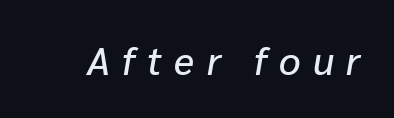
{"italic": "yes", "lean": "right", "slant_degrees": 10, "width": "normal", "stroke_contrast": "low", "x_height": "medium", "monospaced": "no", "underline": "no", "letter_spacing": "wide", "letter_spacing_em": 0.32, "glyph_px": 38}
